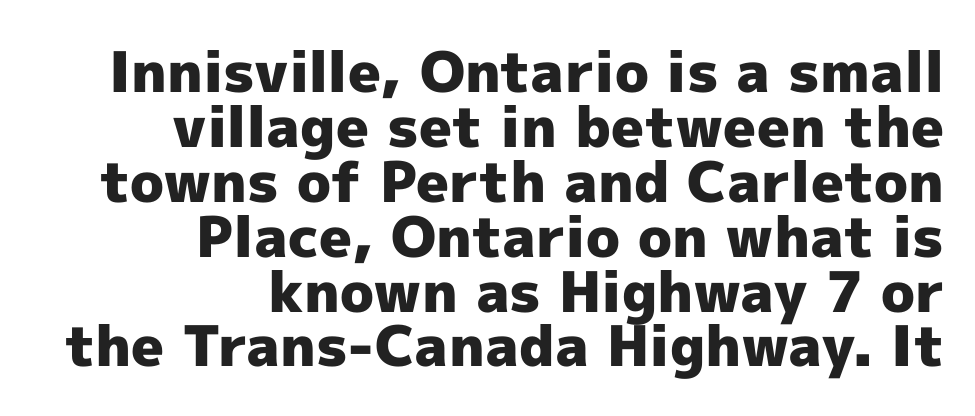
Q: Is the text bold? A: Yes.
Q: Is the text italic (slanted)? A: No, it is upright.
Q: Is the typeface a serif or a sans-serif typeface? A: Sans-serif.
Q: Is the text underlined? A: No.
Q: How is the paragraph aligned? A: Right-aligned.
Q: Is the spacing between letters normal or unusually wide? A: Normal.
Q: Is the spacing between lines tight, normal or loose? A: Tight.
Q: Width (condensed, normal, or wide)? A: Normal.
Q: x-height? A: Medium.
Q: Monospaced? A: No.
